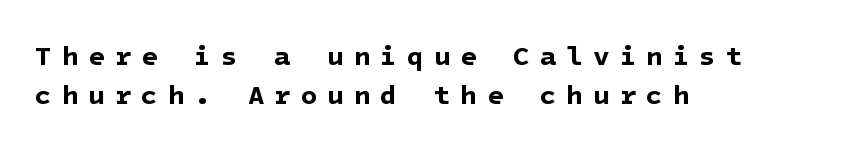
Has an underline been added? It has not. These lines carry a lot of weight — the face is fully bold. The space between consecutive lines is moderate. What stands out about the letter spacing? Its width — letters are far apart.
